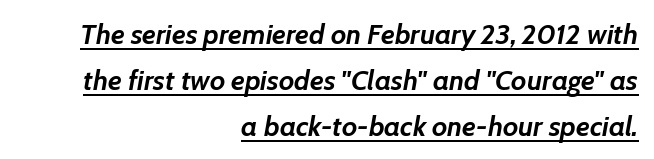
{"italic": "yes", "lean": "right", "slant_degrees": 7, "bold": "yes", "weight": "semibold", "width": "normal", "stroke_contrast": "low", "x_height": "medium", "monospaced": "no", "underline": "yes", "align": "right", "line_spacing": "normal", "line_spacing_ratio": 1.64, "letter_spacing": "normal", "letter_spacing_em": 0.0, "glyph_px": 28}
